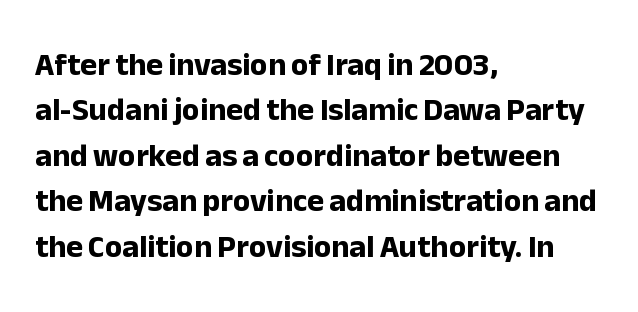
This sample uses a sans-serif face. Rows of type keep a routine distance in the vertical direction. Each letter keeps its own natural width here, so spacing adapts to shape. A bare baseline throughout the passage.
